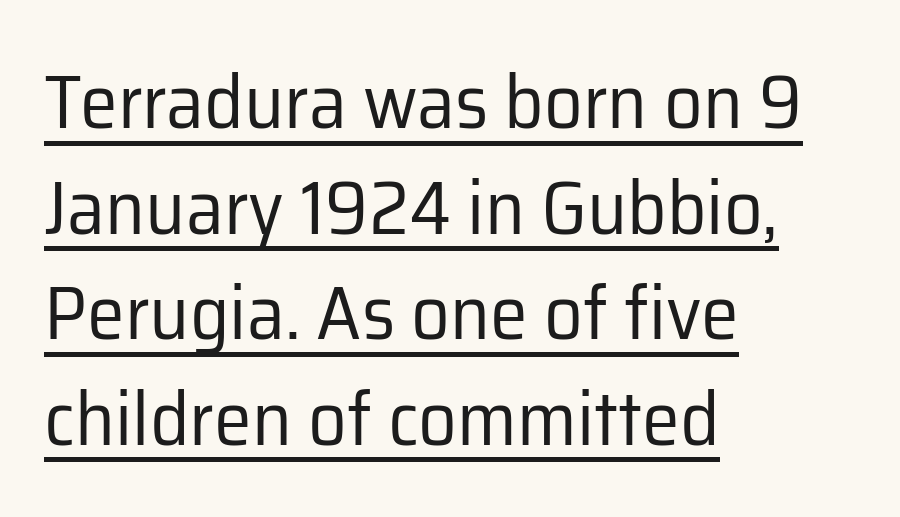
Q: Is the text bold? A: No.
Q: Is the text italic (slanted)? A: No, it is upright.
Q: Is the typeface a serif or a sans-serif typeface? A: Sans-serif.
Q: Is the text underlined? A: Yes.
Q: How is the paragraph aligned? A: Left-aligned.
Q: Is the spacing between letters normal or unusually wide? A: Normal.
Q: Is the spacing between lines tight, normal or loose? A: Normal.
Q: Width (condensed, normal, or wide)? A: Normal.
Q: Stroke contrast? A: Low.
Q: x-height? A: Medium.
Q: Monospaced? A: No.
